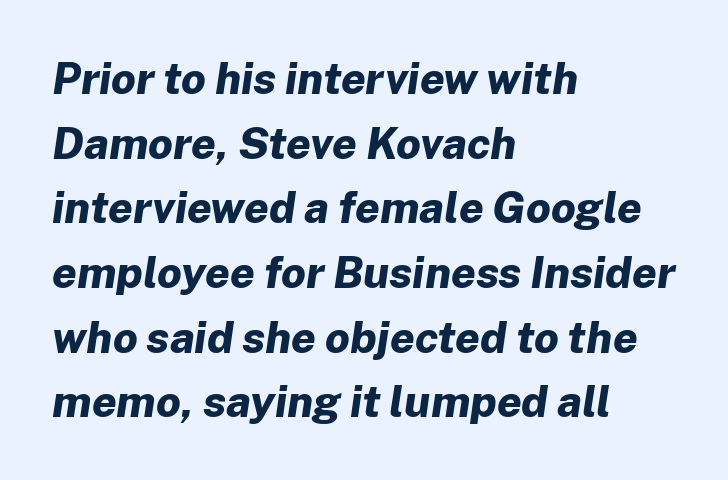
Q: Is the text bold? A: Yes.
Q: Is the text italic (slanted)? A: Yes, it leans right by about 8 degrees.
Q: Is the text underlined? A: No.
Q: How is the paragraph aligned? A: Left-aligned.
Q: Is the spacing between letters normal or unusually wide? A: Normal.
Q: Is the spacing between lines tight, normal or loose? A: Normal.
Q: Width (condensed, normal, or wide)? A: Normal.
Q: Stroke contrast? A: Low.
Q: x-height? A: Medium.
Q: Monospaced? A: No.
